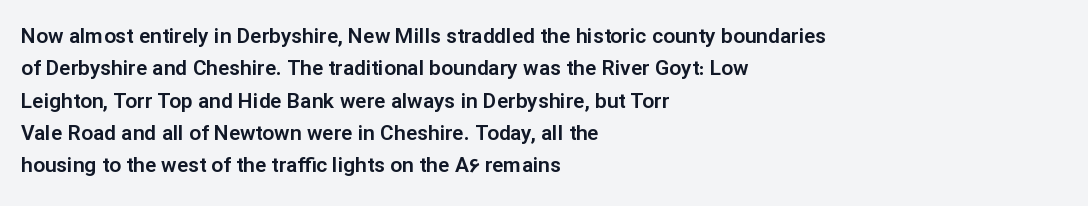
Q: Is the text italic (slanted)? A: No, it is upright.
Q: Is the text underlined? A: No.
Q: How is the paragraph aligned? A: Left-aligned.
Q: Is the spacing between letters normal or unusually wide? A: Normal.
Q: Is the spacing between lines tight, normal or loose? A: Normal.
